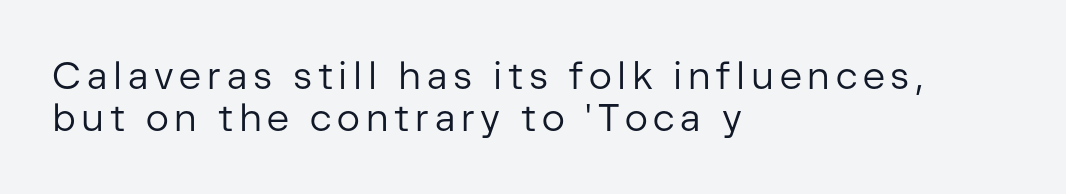
Q: Is the text bold? A: No.
Q: Is the text italic (slanted)? A: No, it is upright.
Q: Is the typeface a serif or a sans-serif typeface? A: Sans-serif.
Q: Is the text underlined? A: No.
Q: How is the paragraph aligned? A: Left-aligned.
Q: Is the spacing between lines tight, normal or loose? A: Tight.
Q: Width (condensed, normal, or wide)? A: Normal.
Q: Stroke contrast? A: Low.
Q: x-height? A: Medium.
Q: Monospaced? A: No.
